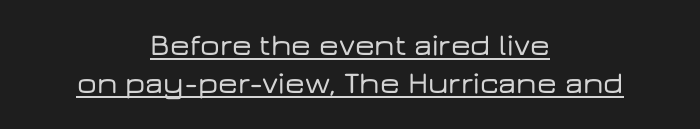
The image shows 31 px wide sans-serif type, upright; set centered, line spacing 1.21x, normal letter spacing, underlined; low stroke contrast and a medium x-height.
